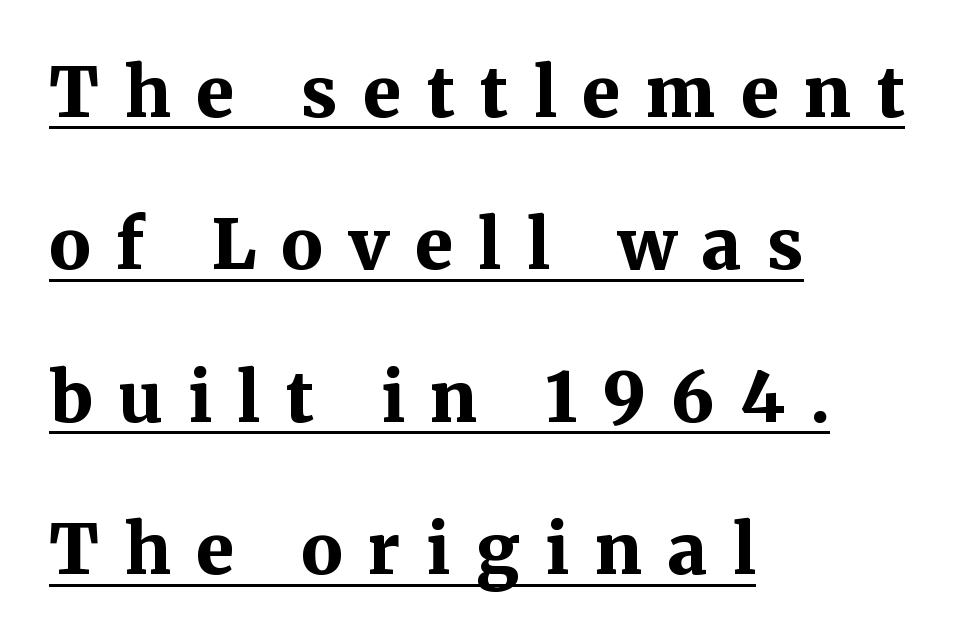
This sample uses an upright cut, with every glyph sitting square on the baseline. The passage shown stacks its lines with a broad gap. What decoration does the sample have? An underline. You can tell from the footed stems that serif type was used. You could not count columns in this text — the font is proportionally spaced.
